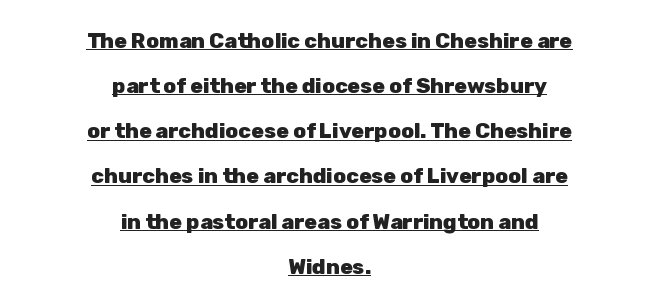
{"italic": "no", "bold": "yes", "underline": "yes", "align": "center", "line_spacing": "loose", "line_spacing_ratio": 2.15, "letter_spacing": "normal", "letter_spacing_em": 0.0, "glyph_px": 21}
